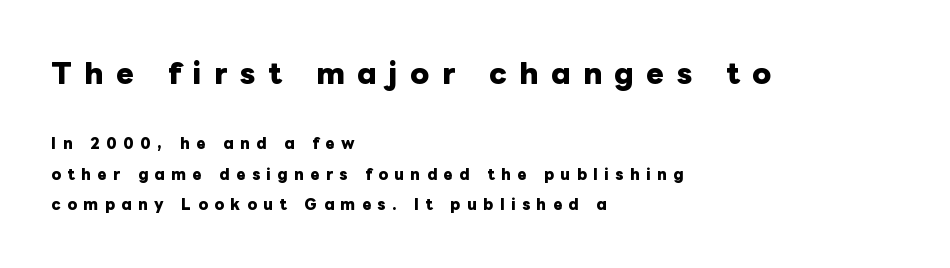
Between these two stacked blocks, the higher one wins on size. Any mark beneath the type? The region is blank. Nope, not italic — everything's standing straight. The block of text is sparse from top to bottom, with ample space between rows.
